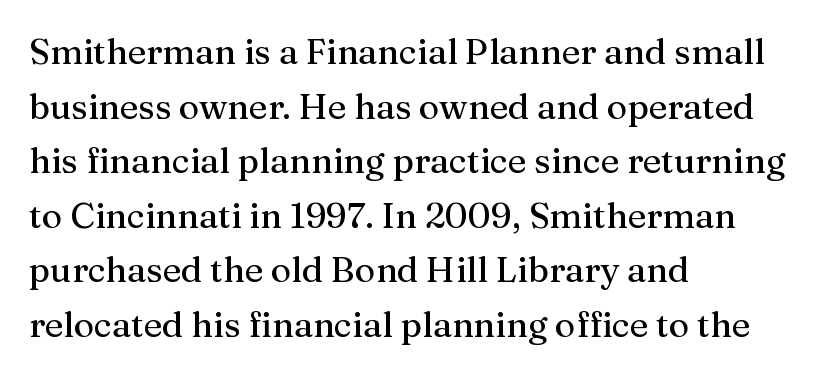
The image shows 35 px serif type, upright; set left-aligned, normal line spacing (1.56x), normal letter spacing, not underlined; medium stroke contrast and a medium x-height.
